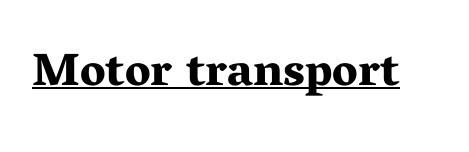
I'd describe the lettering as bold — thick and assertive. The sample's only ornament is a line tracing under the words. Typographically, this falls in the serif category. Standard letterfit; no display-style spreading of the glyphs.
